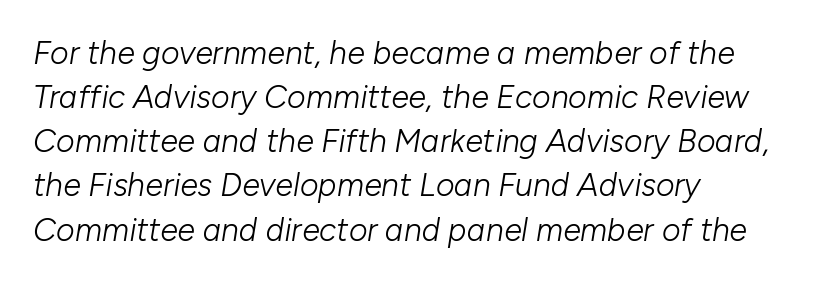
The typography opts for an oblique posture over an upright one. Words appear dense and cohesive because spacing is normal. No word sits above an underline. Teacher's note: observe the even left margin — that is flush-left alignment. The font sits on the lighter half of the weight spectrum, regular included. Each new line begins a customary step beneath the previous one.
